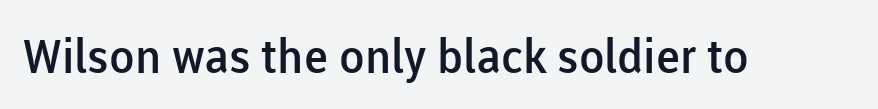
Q: Is the text bold? A: Semi-bold.
Q: Is the text italic (slanted)? A: No, it is upright.
Q: Is the typeface a serif or a sans-serif typeface? A: Sans-serif.
Q: Is the text underlined? A: No.
Q: Is the spacing between letters normal or unusually wide? A: Normal.
Q: Width (condensed, normal, or wide)? A: Normal.
Q: Stroke contrast? A: Low.
Q: x-height? A: Medium.
Q: Monospaced? A: No.
